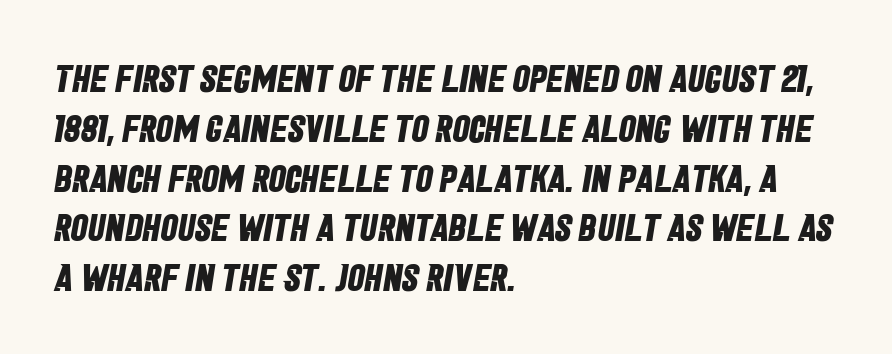
Reading down the column, the eye jumps a familiar distance to each next line. Check under the words: just untouched page. Typesetter's note: full bold, strokes at maximum text heaviness. The type family on display is of the sans-serif kind. These lines are set flush left with a ragged right edge. Spacing verdict: proportional, widths tailored to each character.
